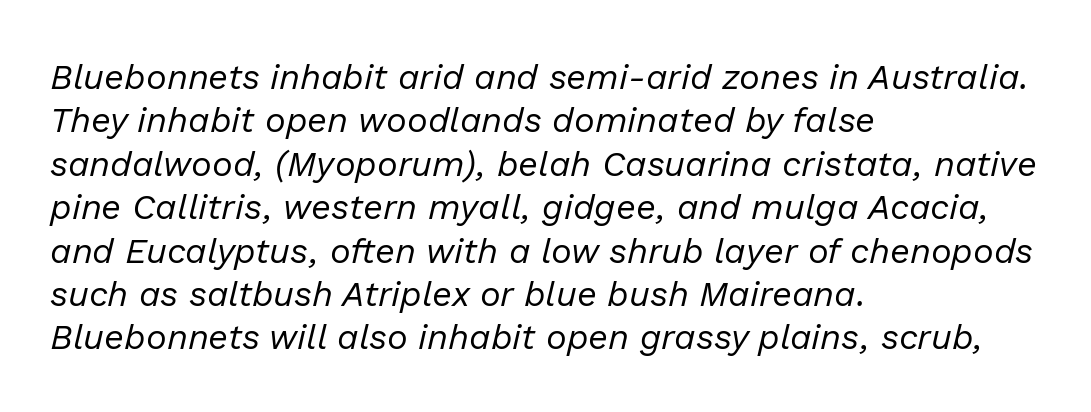
{"italic": "yes", "lean": "right", "slant_degrees": 13, "bold": "no", "weight": "regular", "width": "normal", "stroke_contrast": "low", "x_height": "medium", "monospaced": "no", "underline": "no", "align": "left", "line_spacing_ratio": 1.24, "letter_spacing": "normal", "letter_spacing_em": 0.0, "glyph_px": 35}
